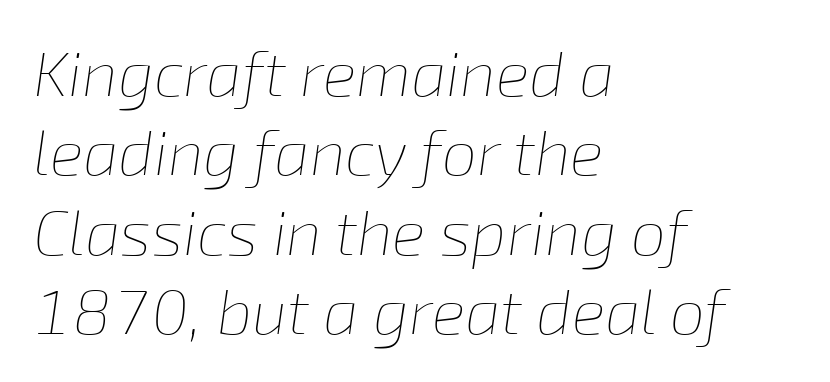
Stems and bowls with no extra thickness — not bold. Alignment: flush left. You could call the tracking neutral — neither tight nor loose. This rendering features lettering with no underline. Slanted lettering throughout.
